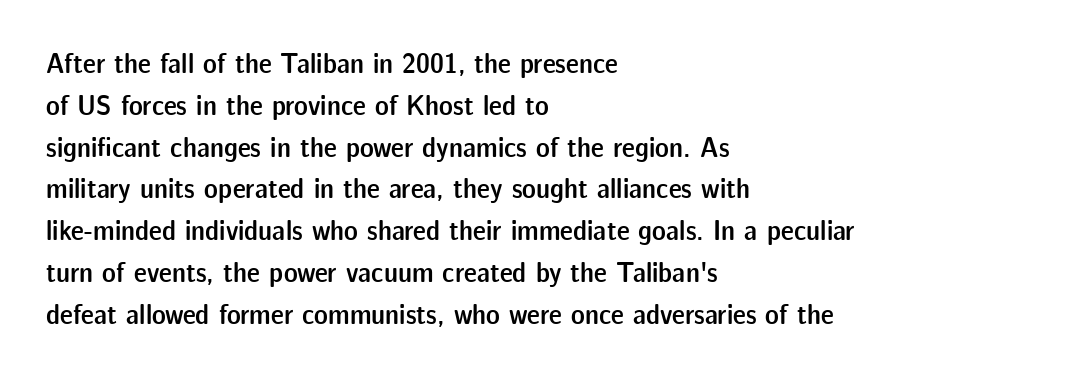
{"serif": "no", "italic": "no", "bold": "semi", "weight": "semibold", "width": "normal", "stroke_contrast": "low", "x_height": "medium", "monospaced": "no", "underline": "no", "align": "left", "line_spacing": "normal", "line_spacing_ratio": 1.44, "letter_spacing": "normal", "letter_spacing_em": 0.0, "glyph_px": 29}
